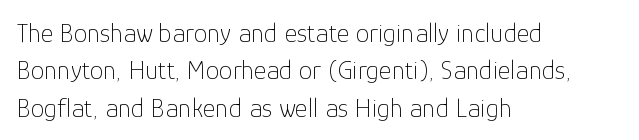
Q: Is the text bold? A: No.
Q: Is the text italic (slanted)? A: No, it is upright.
Q: Is the text underlined? A: No.
Q: How is the paragraph aligned? A: Left-aligned.
Q: Is the spacing between letters normal or unusually wide? A: Normal.
Q: Is the spacing between lines tight, normal or loose? A: Normal.
